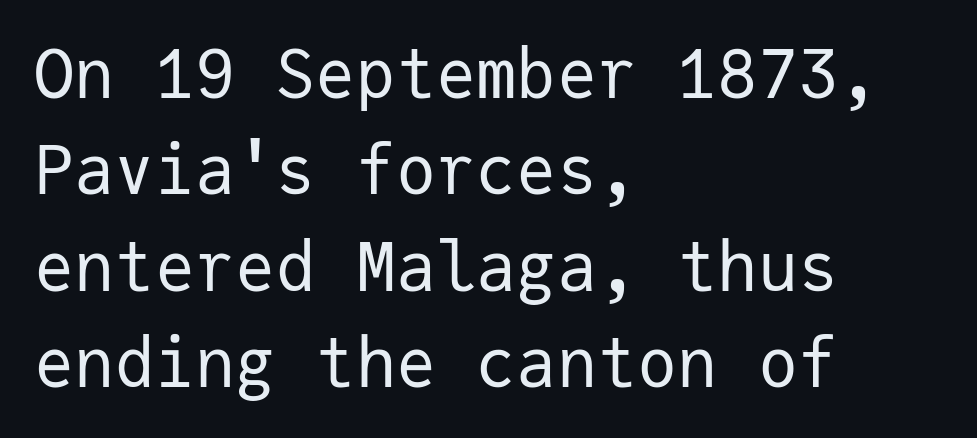
The image shows 67 px regular-weight sans-serif type, upright, monospaced; set left-aligned, normal line spacing (1.44x), normal letter spacing, not underlined; low stroke contrast and a medium x-height.
